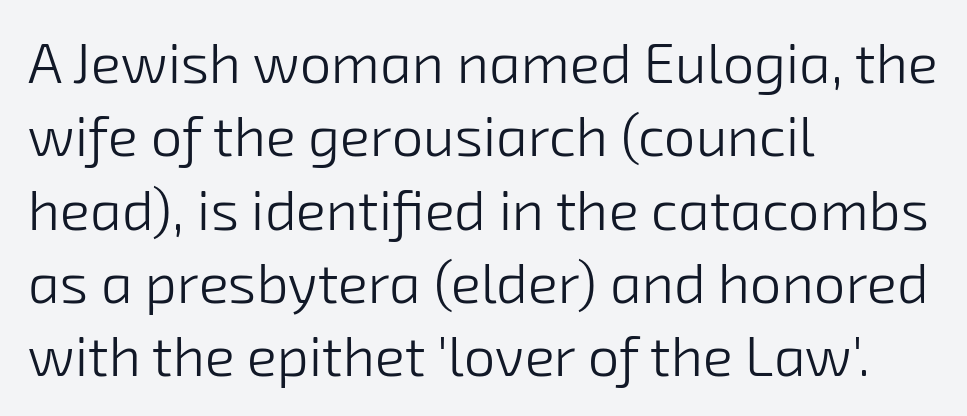
Underline: absent. Nobody touched the tracking dial on this one. A quiet, ordinary-to-light weight characterises the typeface. Where is the straight margin? On the left. Whoever set this chose a conventional vertical rhythm. The passage shown is typeset with a sans-serif family.
